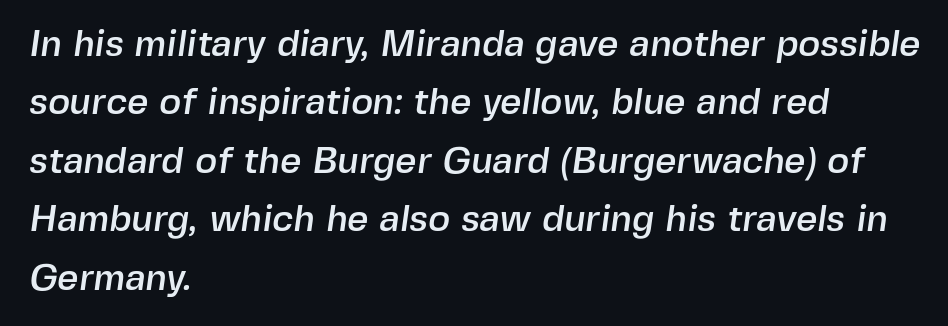
{"serif": "no", "width": "normal", "x_height": "medium", "monospaced": "no", "underline": "no", "align": "left", "line_spacing": "normal", "line_spacing_ratio": 1.58, "letter_spacing": "normal", "letter_spacing_em": 0.0, "glyph_px": 37}
